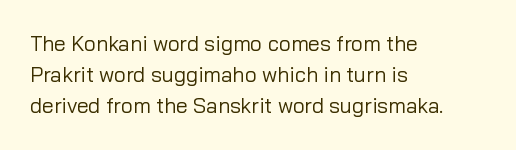
No chunkiness to these letters — they're not bold. The area under the type is left untouched. This rendering uses left alignment, leaving the right contour irregular. The font's upright variant was chosen for this text. Compared with typical body copy, the letter spacing here is the same.
